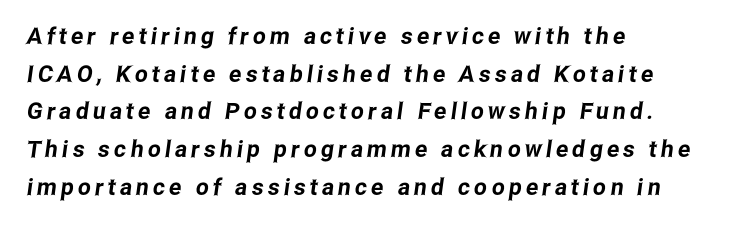
Vertically, the passage feels balanced, rows spaced as you'd expect. Lines of text with bare space underneath. Line starts are locked; line ends wander.
